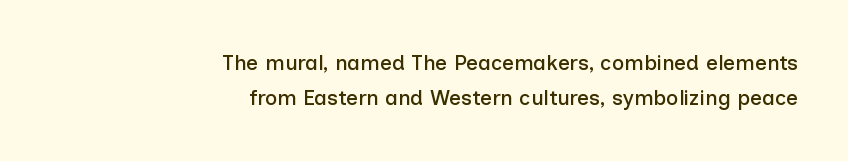
{"italic": "no", "underline": "no", "align": "right", "line_spacing": "normal", "line_spacing_ratio": 1.66, "letter_spacing": "normal", "letter_spacing_em": 0.0, "glyph_px": 21}
